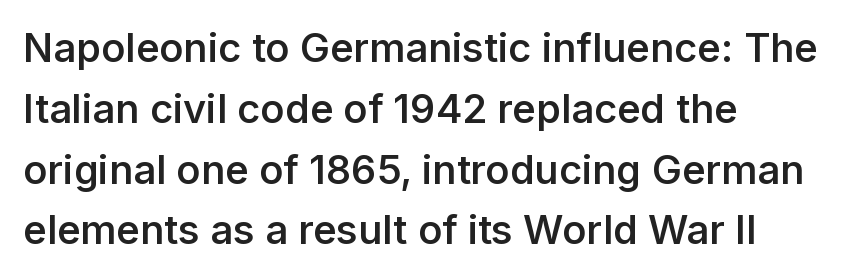
Q: Is the text bold? A: Semi-bold.
Q: Is the text italic (slanted)? A: No, it is upright.
Q: Is the typeface a serif or a sans-serif typeface? A: Sans-serif.
Q: Is the text underlined? A: No.
Q: How is the paragraph aligned? A: Left-aligned.
Q: Is the spacing between letters normal or unusually wide? A: Normal.
Q: Is the spacing between lines tight, normal or loose? A: Normal.
Q: Width (condensed, normal, or wide)? A: Normal.
Q: Stroke contrast? A: Low.
Q: x-height? A: Medium.
Q: Monospaced? A: No.
